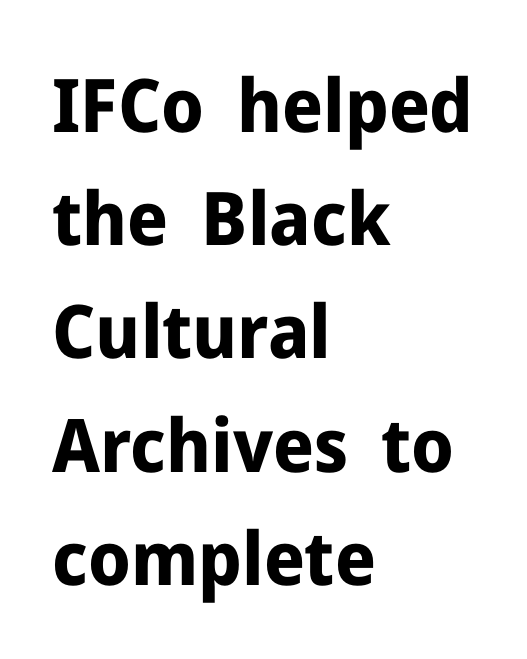
The image shows 74 px bold sans-serif type, upright; set left-aligned, normal line spacing (1.53x), normal letter spacing, not underlined; low stroke contrast and a medium x-height.
